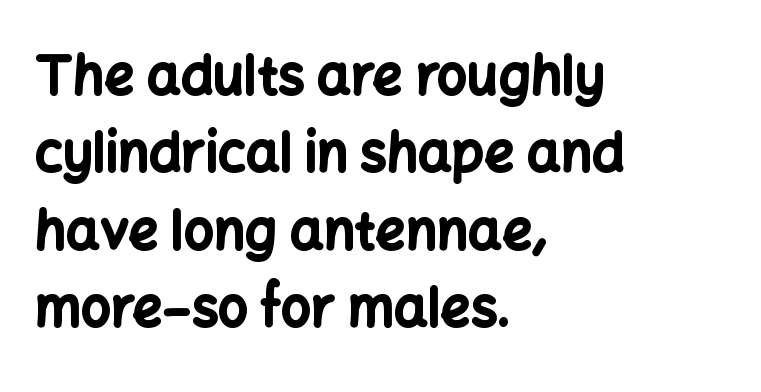
Q: Is the text bold? A: Yes.
Q: Is the text italic (slanted)? A: No, it is upright.
Q: Is the typeface a serif or a sans-serif typeface? A: Sans-serif.
Q: Is the text underlined? A: No.
Q: How is the paragraph aligned? A: Left-aligned.
Q: Is the spacing between letters normal or unusually wide? A: Normal.
Q: Is the spacing between lines tight, normal or loose? A: Normal.
Q: Width (condensed, normal, or wide)? A: Normal.
Q: Stroke contrast? A: Low.
Q: x-height? A: Medium.
Q: Monospaced? A: No.
